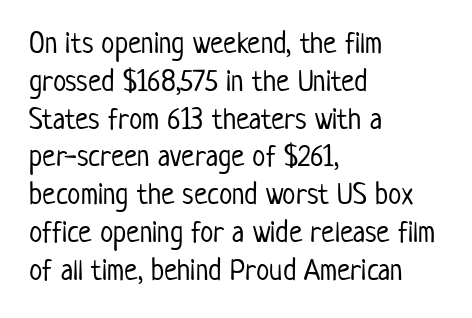
Plain, unruled lines of type. This sample keeps an unexceptional amount of space between lines. These lines are rendered in a variable-pitch font. A roman cut, with each character standing at attention. On a weight scale, this lands at 450 or below.
